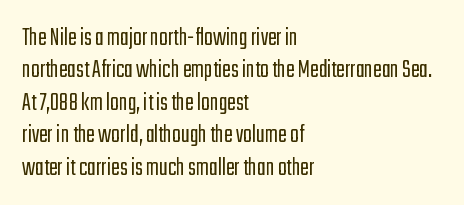
Q: Is the text bold? A: No.
Q: Is the text italic (slanted)? A: No, it is upright.
Q: Is the text underlined? A: No.
Q: How is the paragraph aligned? A: Left-aligned.
Q: Is the spacing between letters normal or unusually wide? A: Normal.
Q: Is the spacing between lines tight, normal or loose? A: Normal.
